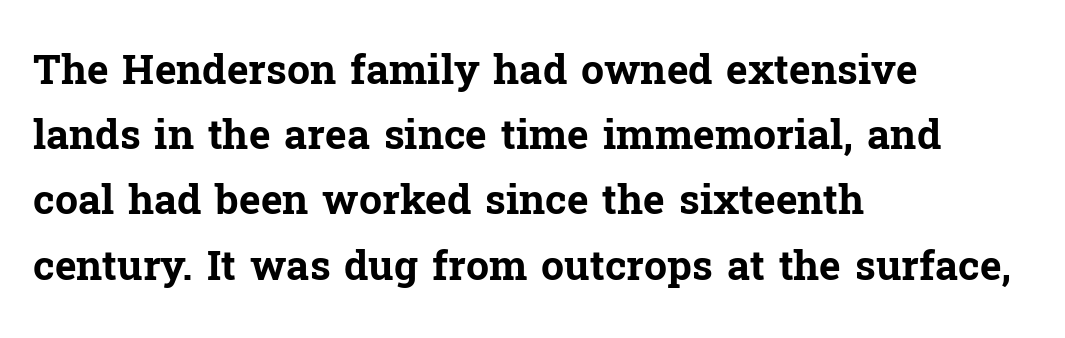
Q: Is the text bold? A: Yes.
Q: Is the text italic (slanted)? A: No, it is upright.
Q: Is the typeface a serif or a sans-serif typeface? A: Serif.
Q: Is the text underlined? A: No.
Q: How is the paragraph aligned? A: Left-aligned.
Q: Is the spacing between letters normal or unusually wide? A: Normal.
Q: Is the spacing between lines tight, normal or loose? A: Normal.
Q: Width (condensed, normal, or wide)? A: Normal.
Q: Stroke contrast? A: Low.
Q: x-height? A: Medium.
Q: Monospaced? A: No.
